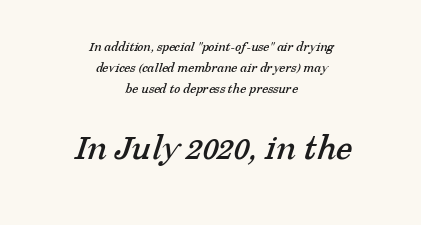
These lines keep a tight, regular rhythm from letter to letter. Look at the bottom of the vertical strokes: they flare into serifs here. The gap between lines stays unmarked. The compositor balanced each line on the midline. Note the varied advance widths — an 'i' is clearly narrower than an 'm'.
